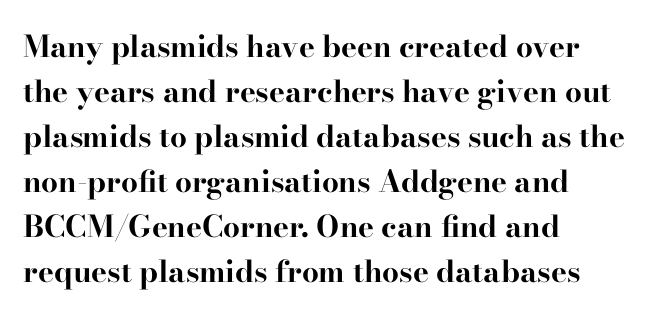
The image shows 30 px bold, wide serif type, upright; set left-aligned, normal line spacing (1.5x), normal letter spacing, not underlined; high stroke contrast and a small x-height.
